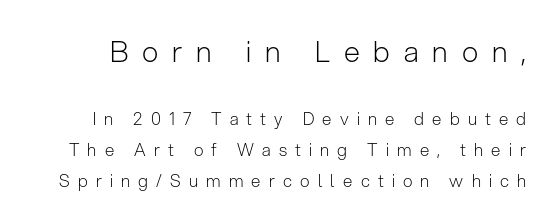
Q: Is the text bold? A: No.
Q: Is the text italic (slanted)? A: No, it is upright.
Q: Is the typeface a serif or a sans-serif typeface? A: Sans-serif.
Q: Is the text underlined? A: No.
Q: Is the spacing between letters normal or unusually wide? A: Unusually wide.
Q: Which block of text is set in a larger size, the first (top) or the second (bottom)? A: The first (top) one.
Q: Width (condensed, normal, or wide)? A: Normal.
Q: Stroke contrast? A: Low.
Q: x-height? A: Medium.
Q: Monospaced? A: No.
